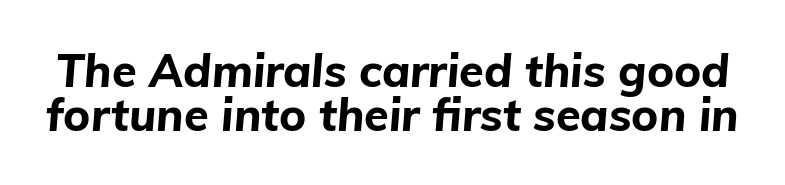
{"italic": "yes", "lean": "right", "slant_degrees": 5, "bold": "yes", "weight": "bold", "width": "normal", "stroke_contrast": "low", "x_height": "medium", "monospaced": "no", "underline": "no", "line_spacing": "tight", "line_spacing_ratio": 0.98, "letter_spacing": "normal", "letter_spacing_em": 0.0, "glyph_px": 45}
